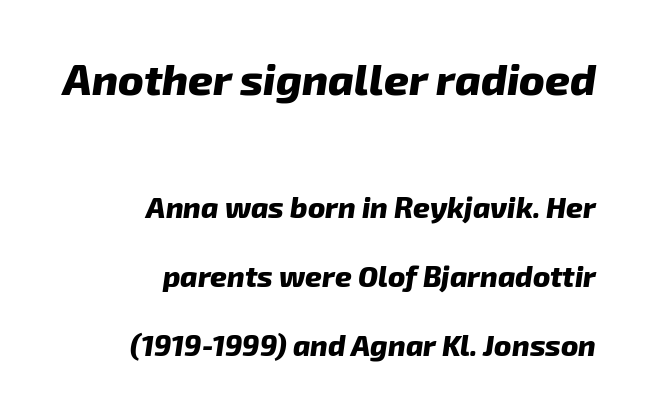
{"italic": "yes", "lean": "right", "slant_degrees": 8, "bold": "yes", "weight": "heavy", "width": "normal", "stroke_contrast": "low", "x_height": "medium", "monospaced": "no", "underline": "no", "align": "right", "line_spacing": "loose", "line_spacing_ratio": 2.38, "letter_spacing": "normal", "letter_spacing_em": 0.0, "larger_block": "first", "size_ratio": 1.48, "glyph_px": 43}
